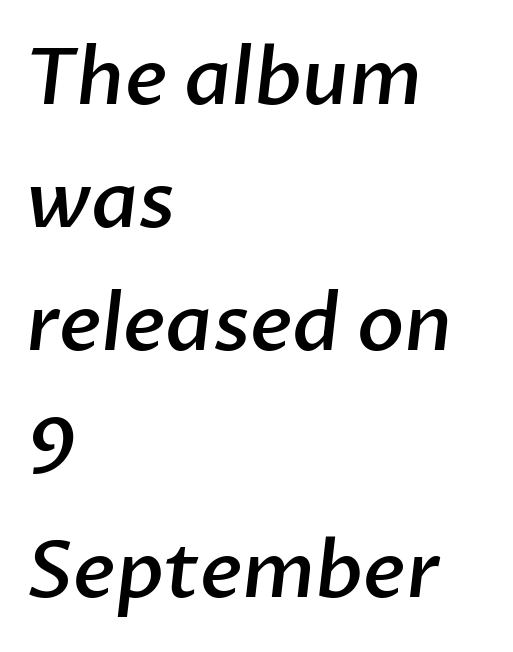
Q: Is the text bold? A: Semi-bold.
Q: Is the typeface a serif or a sans-serif typeface? A: Sans-serif.
Q: Is the text underlined? A: No.
Q: How is the paragraph aligned? A: Left-aligned.
Q: Is the spacing between letters normal or unusually wide? A: Normal.
Q: Is the spacing between lines tight, normal or loose? A: Normal.
Q: Width (condensed, normal, or wide)? A: Normal.
Q: Stroke contrast? A: Low.
Q: x-height? A: Medium.
Q: Monospaced? A: No.
